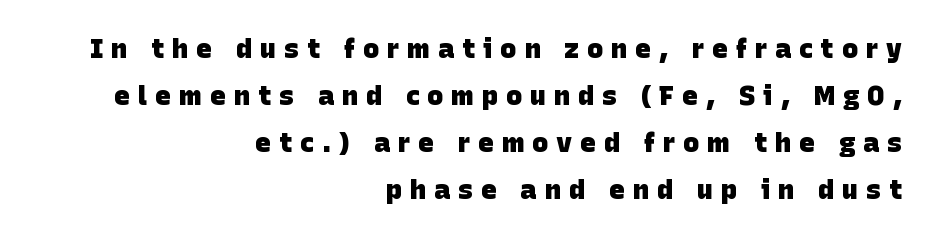
{"bold": "yes", "underline": "no", "align": "right", "line_spacing_ratio": 1.74, "letter_spacing": "wide", "letter_spacing_em": 0.29, "glyph_px": 27}
